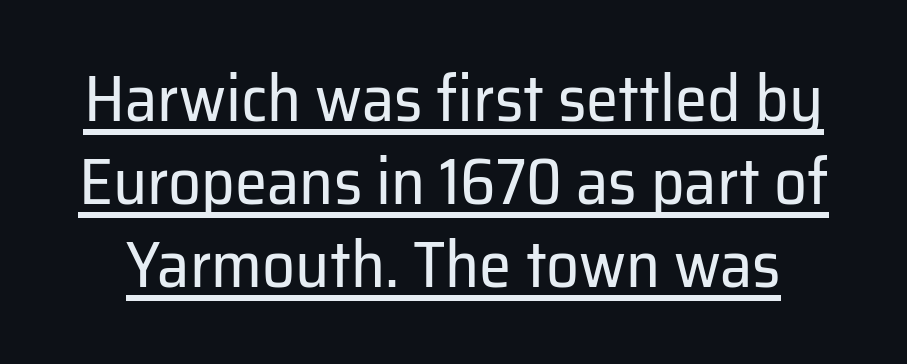
{"serif": "no", "italic": "no", "bold": "no", "weight": "regular", "width": "normal", "stroke_contrast": "low", "x_height": "medium", "monospaced": "no", "underline": "yes", "line_spacing": "normal", "line_spacing_ratio": 1.28, "letter_spacing": "normal", "letter_spacing_em": 0.0, "glyph_px": 65}
